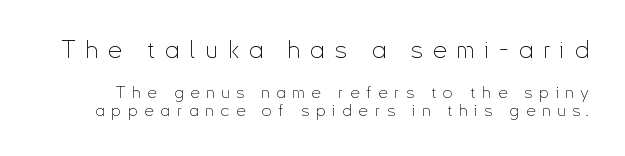
{"italic": "no", "bold": "no", "underline": "no", "line_spacing": "tight", "line_spacing_ratio": 1.07, "letter_spacing": "wide", "letter_spacing_em": 0.4, "larger_block": "first", "size_ratio": 1.47, "glyph_px": 25}
